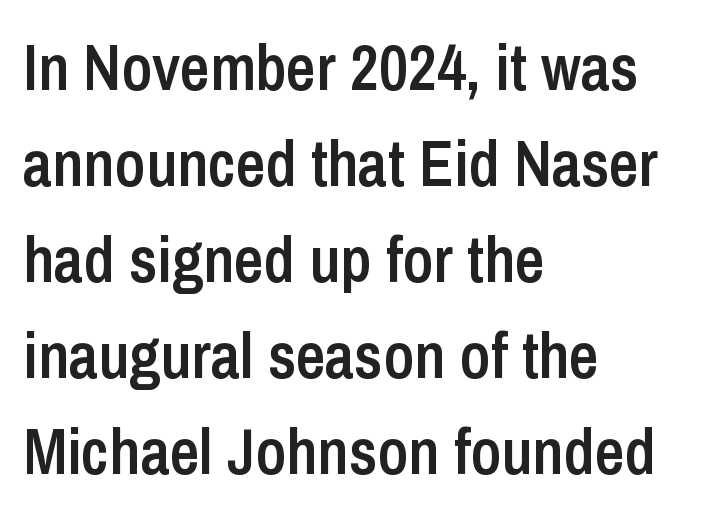
The image shows 64 px semibold, condensed sans-serif type, upright; set left-aligned, normal line spacing (1.5x), normal letter spacing, not underlined; low stroke contrast and a medium x-height.
